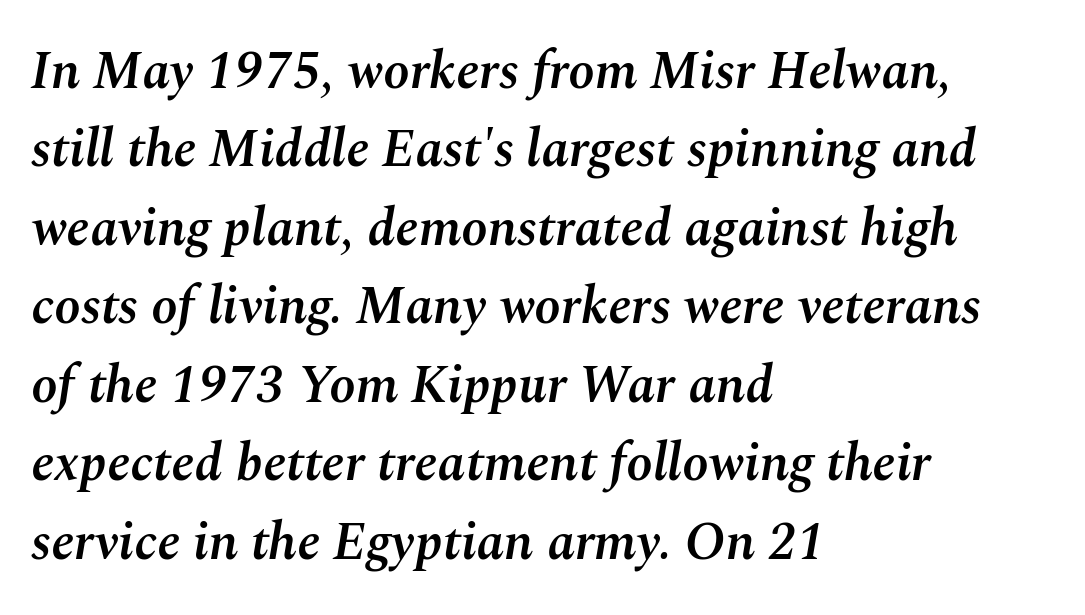
{"italic": "yes", "lean": "right", "slant_degrees": 10, "bold": "semi", "weight": "semibold", "width": "normal", "stroke_contrast": "medium", "x_height": "medium", "monospaced": "no", "underline": "no", "align": "left", "line_spacing": "normal", "line_spacing_ratio": 1.48, "letter_spacing": "normal", "letter_spacing_em": 0.0, "glyph_px": 53}
